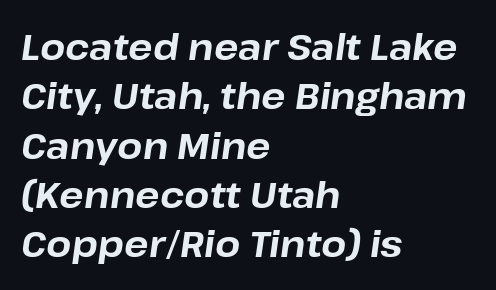
The image shows 36 px bold type, italic (leaning right); set left-aligned, normal line spacing (1.37x), normal letter spacing, not underlined; low stroke contrast and a medium x-height.
